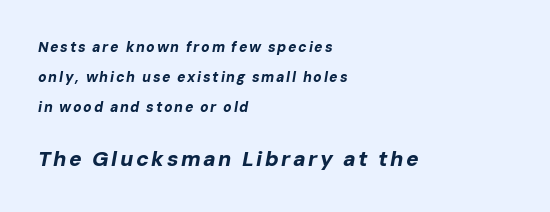
Q: Is the text bold? A: Yes.
Q: Is the text italic (slanted)? A: Yes, it leans right by about 10 degrees.
Q: Is the text underlined? A: No.
Q: How is the paragraph aligned? A: Left-aligned.
Q: Is the spacing between lines tight, normal or loose? A: Loose.
Q: Which block of text is set in a larger size, the first (top) or the second (bottom)? A: The second (bottom) one.
